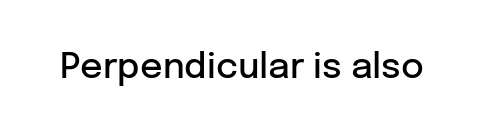
{"serif": "no", "italic": "no", "bold": "semi", "weight": "semibold", "width": "normal", "stroke_contrast": "low", "x_height": "medium", "monospaced": "no", "underline": "no", "letter_spacing": "normal", "letter_spacing_em": 0.0, "glyph_px": 35}
